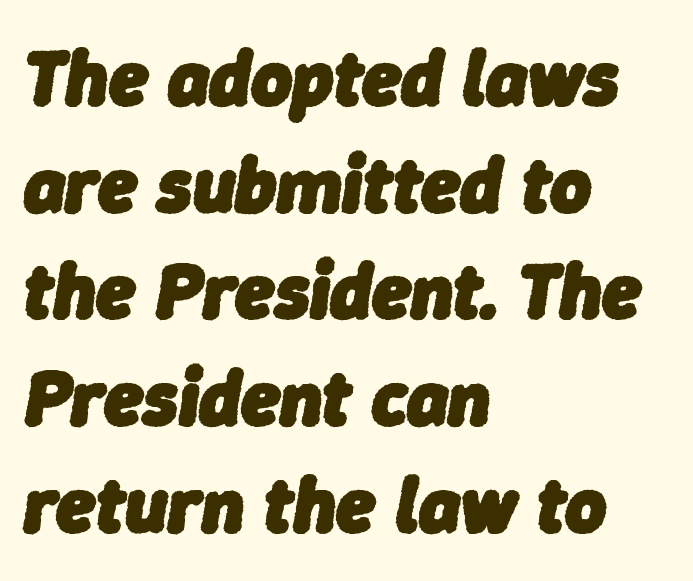
{"italic": "yes", "lean": "right", "slant_degrees": 9, "bold": "yes", "weight": "heavy", "width": "normal", "stroke_contrast": "low", "x_height": "medium", "monospaced": "no", "underline": "no", "align": "left", "line_spacing": "normal", "line_spacing_ratio": 1.35, "letter_spacing": "normal", "letter_spacing_em": 0.0, "glyph_px": 79}
